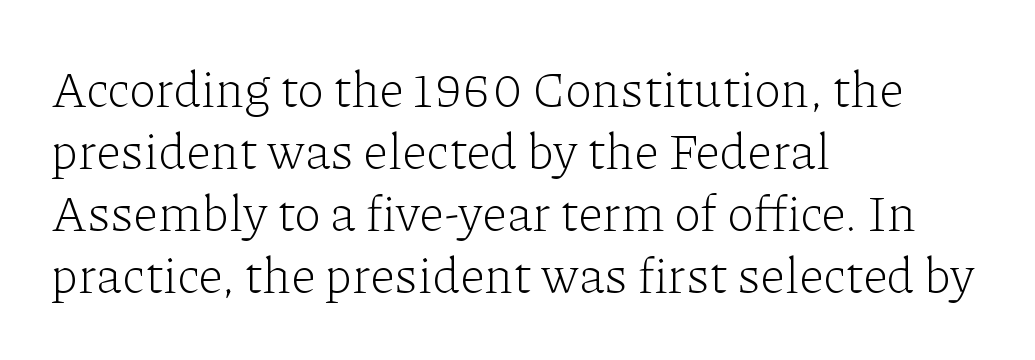
{"serif": "yes", "italic": "no", "bold": "no", "weight": "light", "width": "normal", "stroke_contrast": "low", "x_height": "medium", "monospaced": "no", "underline": "no", "align": "left", "line_spacing_ratio": 1.24, "letter_spacing": "normal", "letter_spacing_em": 0.0, "glyph_px": 50}
